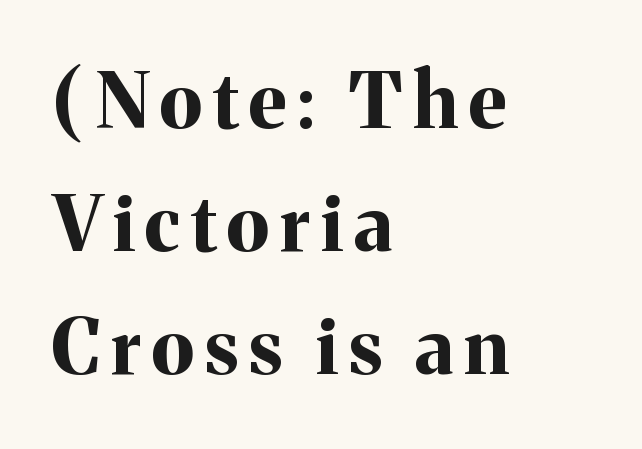
The image shows 77 px bold serif type, upright; set left-aligned, normal line spacing (1.6x), not underlined; medium stroke contrast and a medium x-height.
